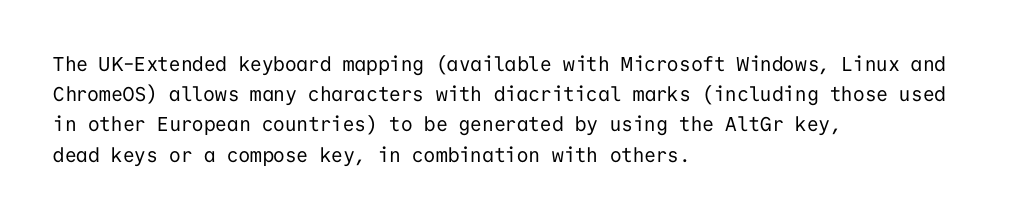
The image shows 20 px text type, upright; set left-aligned, normal line spacing (1.51x), normal letter spacing, not underlined.
